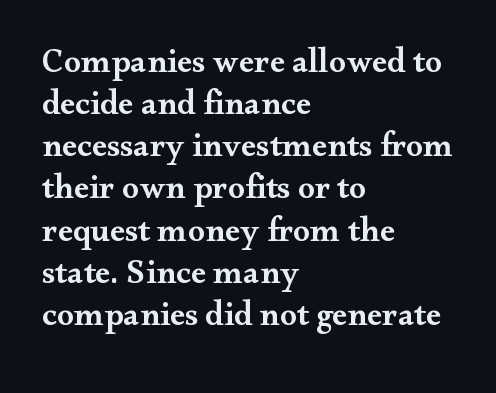
You could not count columns in this text — the font is proportionally spaced. The space directly below the letters is spotless. Italic: no, the glyphs are upright roman. Check where the strokes stop: tiny serifs finish them off. The ragged edge is on the right, which tells us the setting is flush left.
